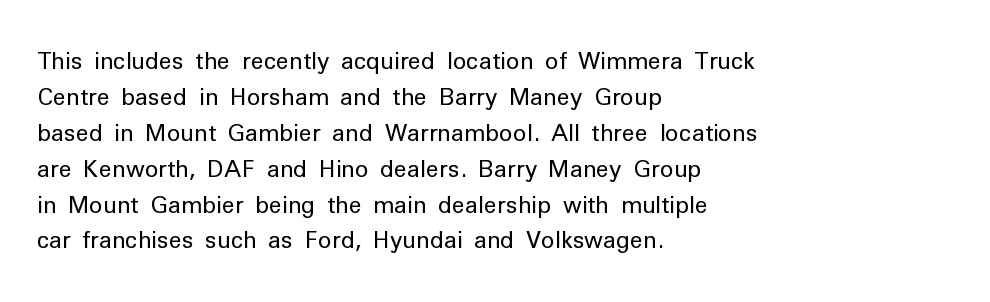
{"italic": "no", "bold": "no", "underline": "no", "align": "left", "line_spacing": "normal", "line_spacing_ratio": 1.56, "letter_spacing": "normal", "letter_spacing_em": 0.0, "glyph_px": 23}
